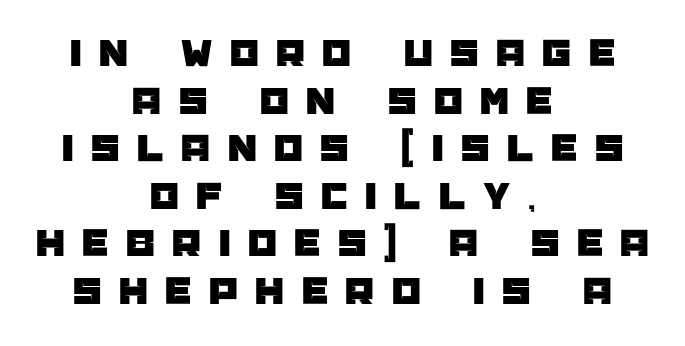
Q: Is the text italic (slanted)? A: No, it is upright.
Q: Is the typeface a serif or a sans-serif typeface? A: Sans-serif.
Q: Is the text underlined? A: No.
Q: How is the paragraph aligned? A: Centered.
Q: Is the spacing between letters normal or unusually wide? A: Unusually wide.
Q: Width (condensed, normal, or wide)? A: Normal.
Q: Stroke contrast? A: Low.
Q: x-height? A: Large.
Q: Monospaced? A: No.
